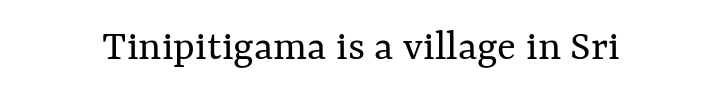
{"italic": "no", "bold": "no", "weight": "regular", "width": "normal", "stroke_contrast": "medium", "x_height": "medium", "monospaced": "no", "underline": "no", "letter_spacing": "normal", "letter_spacing_em": 0.0, "glyph_px": 44}
